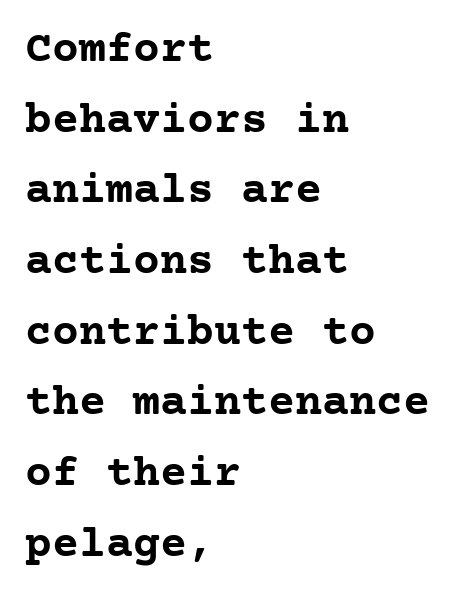
The image shows 45 px semibold serif type, upright; set left-aligned, normal line spacing (1.57x), normal letter spacing, not underlined; low stroke contrast and a medium x-height.
